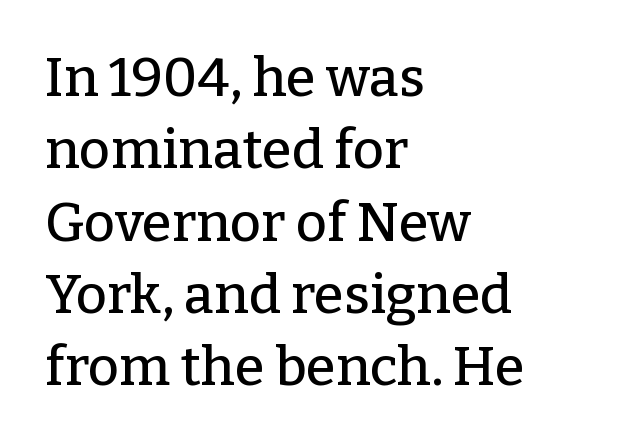
Q: Is the text italic (slanted)? A: No, it is upright.
Q: Is the typeface a serif or a sans-serif typeface? A: Serif.
Q: Is the text underlined? A: No.
Q: How is the paragraph aligned? A: Left-aligned.
Q: Is the spacing between letters normal or unusually wide? A: Normal.
Q: Is the spacing between lines tight, normal or loose? A: Normal.
Q: Width (condensed, normal, or wide)? A: Normal.
Q: Stroke contrast? A: Low.
Q: x-height? A: Medium.
Q: Monospaced? A: No.
